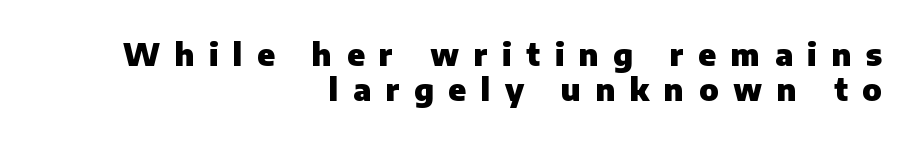
A typesetter would call this proportional, since set widths differ per character. Italic: no, the glyphs are upright roman. The strip under each line holds only bare page. To sum up the face: it is a sans, with no serifs.
